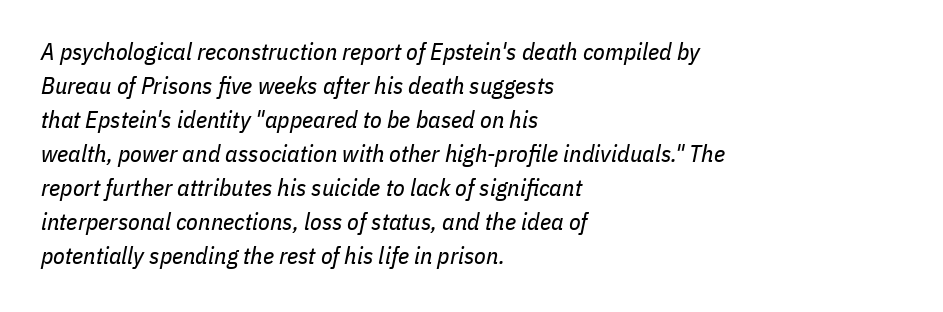
Rendered with sloped, italic letterforms. Observe the ordinary spacing: letters are neighbours, not strangers. Line starts are locked; line ends wander. Summary of weight: not heavy and not bold. Compared with typical paragraphs, the rows here are spaced about the same. Check the space under the baseline: it is left empty.
